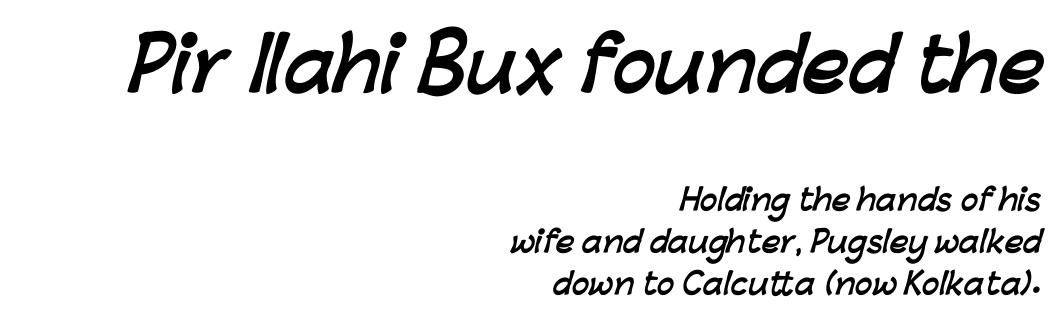
Q: Is the text bold? A: Yes.
Q: Is the typeface a serif or a sans-serif typeface? A: Sans-serif.
Q: Is the text underlined? A: No.
Q: How is the paragraph aligned? A: Right-aligned.
Q: Is the spacing between letters normal or unusually wide? A: Normal.
Q: Is the spacing between lines tight, normal or loose? A: Normal.
Q: Which block of text is set in a larger size, the first (top) or the second (bottom)? A: The first (top) one.
Q: Width (condensed, normal, or wide)? A: Normal.
Q: Stroke contrast? A: Low.
Q: x-height? A: Medium.
Q: Monospaced? A: No.
